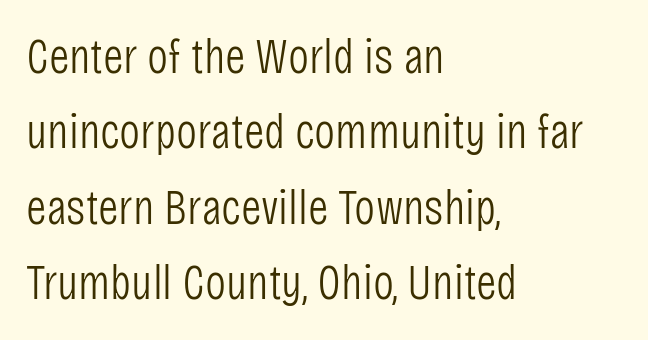
Q: Is the text bold? A: No.
Q: Is the text italic (slanted)? A: No, it is upright.
Q: Is the typeface a serif or a sans-serif typeface? A: Sans-serif.
Q: Is the text underlined? A: No.
Q: How is the paragraph aligned? A: Left-aligned.
Q: Is the spacing between letters normal or unusually wide? A: Normal.
Q: Is the spacing between lines tight, normal or loose? A: Normal.
Q: Width (condensed, normal, or wide)? A: Condensed.
Q: Stroke contrast? A: Low.
Q: x-height? A: Large.
Q: Monospaced? A: No.
